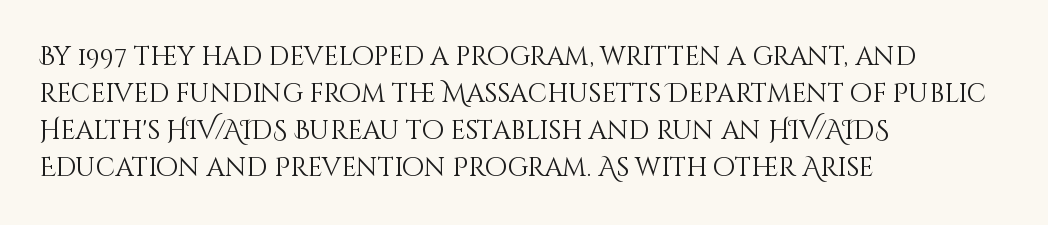
{"italic": "no", "bold": "no", "underline": "no", "align": "left", "line_spacing": "normal", "line_spacing_ratio": 1.42, "letter_spacing": "normal", "letter_spacing_em": 0.0, "glyph_px": 26}
